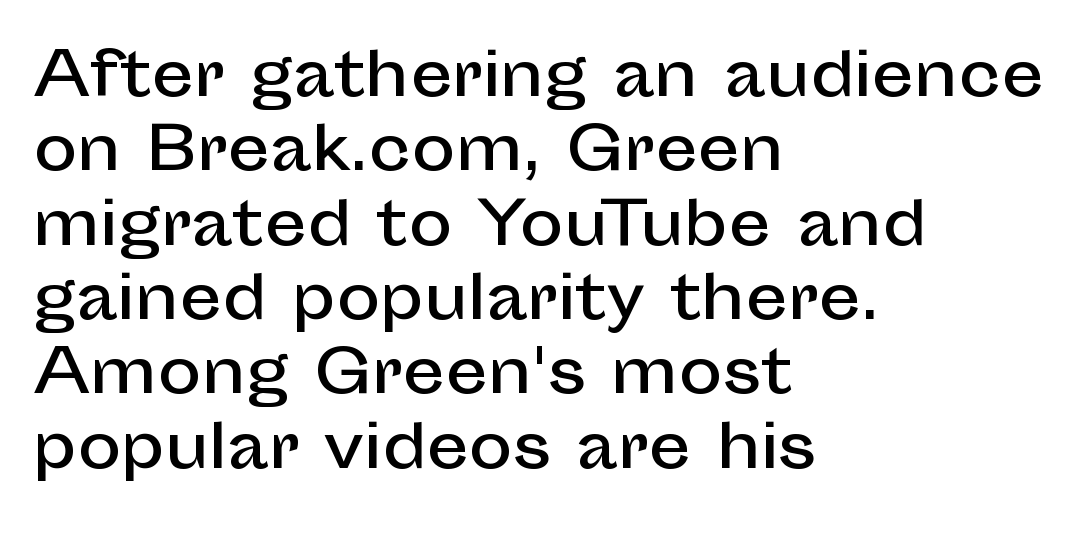
Line spacing here is normal. A sans-serif font was chosen for this passage. Is this a fixed-width face? No — the glyphs have proportional, varying widths. A classic flush-left, rag-right setting is used for this passage. The font's upright variant was chosen for this text. Standard letterfit; no display-style spreading of the glyphs.
